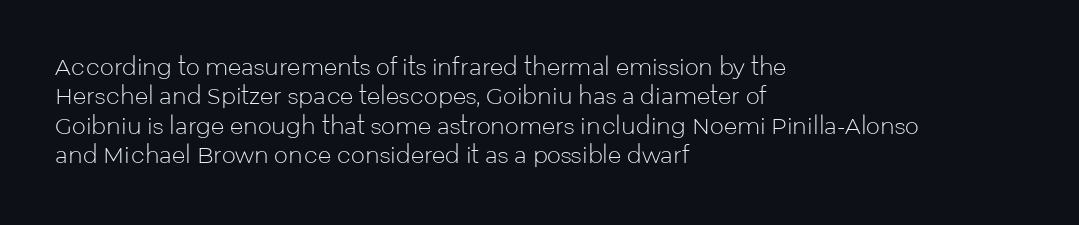
{"italic": "no", "bold": "no", "underline": "no", "align": "left", "line_spacing": "normal", "line_spacing_ratio": 1.34, "letter_spacing": "normal", "letter_spacing_em": 0.0, "glyph_px": 22}
